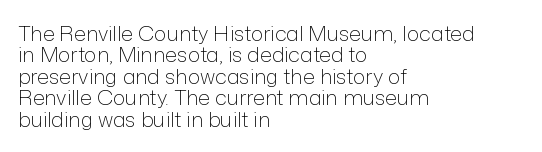
The image shows 21 px text type, upright; set left-aligned, tight line spacing (1.02x), normal letter spacing, not underlined.
